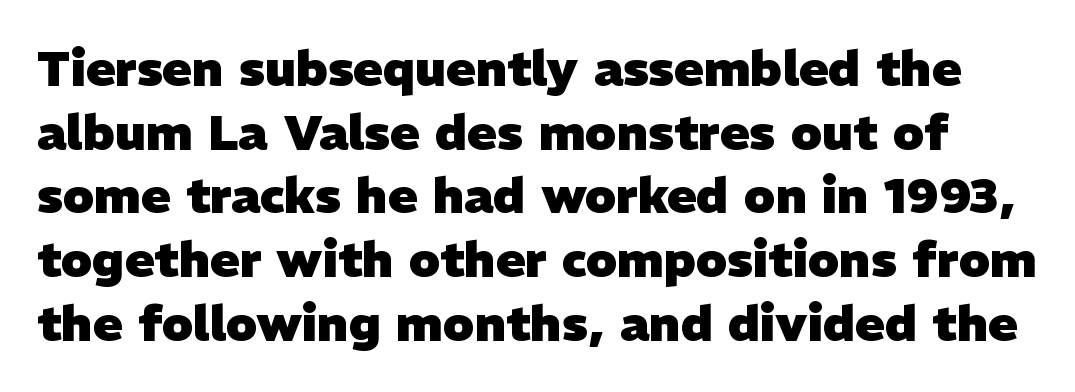
Clear beneath every line of the passage. The passage shown is typed in a proportional face where columns would drift. Are there feet on the stems? There aren't — it's a sans. One glance says typical: line gaps are just what's usual. How are the letters spaced? Ordinarily, with no added tracking.
